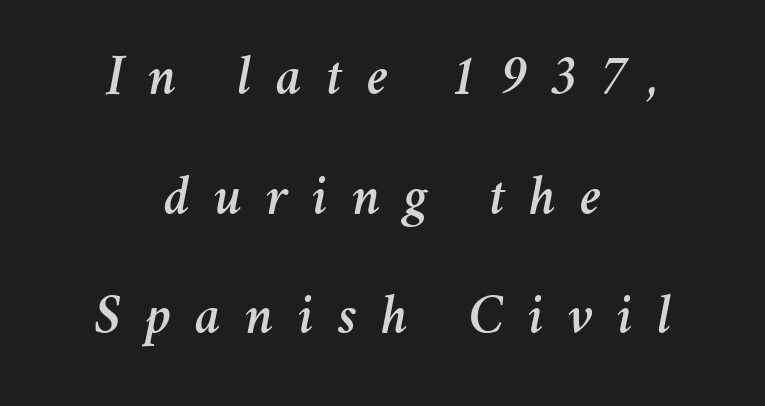
The image shows 57 px text type, italic (leaning right); set centered, loose line spacing (2.1x), unusually wide letter spacing (+0.42 em), not underlined; medium stroke contrast and a medium x-height.
